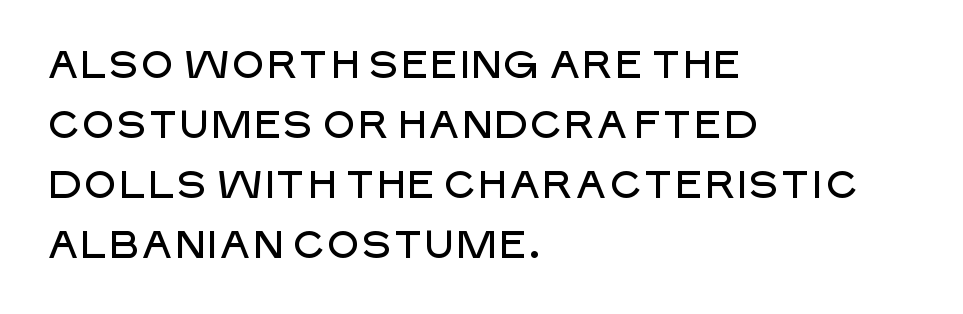
Q: Is the text italic (slanted)? A: No, it is upright.
Q: Is the typeface a serif or a sans-serif typeface? A: Sans-serif.
Q: Is the text underlined? A: No.
Q: How is the paragraph aligned? A: Left-aligned.
Q: Is the spacing between letters normal or unusually wide? A: Normal.
Q: Is the spacing between lines tight, normal or loose? A: Normal.
Q: Width (condensed, normal, or wide)? A: Normal.
Q: Stroke contrast? A: Low.
Q: x-height? A: Large.
Q: Monospaced? A: No.
